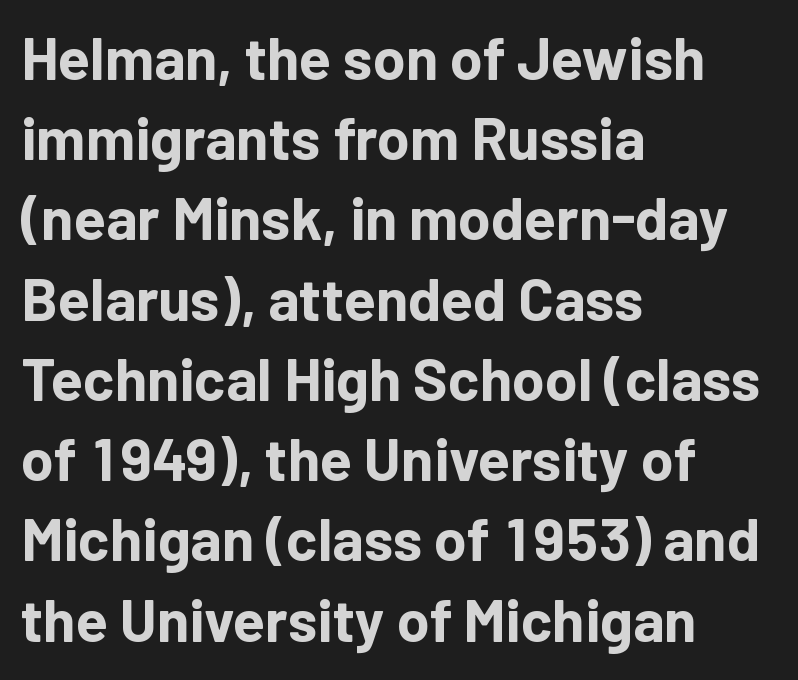
Q: Is the text bold? A: Yes.
Q: Is the text italic (slanted)? A: No, it is upright.
Q: Is the typeface a serif or a sans-serif typeface? A: Sans-serif.
Q: Is the text underlined? A: No.
Q: How is the paragraph aligned? A: Left-aligned.
Q: Is the spacing between letters normal or unusually wide? A: Normal.
Q: Is the spacing between lines tight, normal or loose? A: Normal.
Q: Width (condensed, normal, or wide)? A: Normal.
Q: Stroke contrast? A: Low.
Q: x-height? A: Medium.
Q: Monospaced? A: No.
